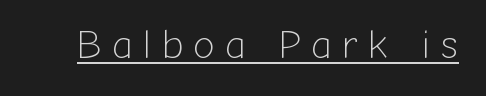
The image shows 40 px light sans-serif type, upright; set unusually wide letter spacing (+0.27 em), underlined; low stroke contrast and a medium x-height.
